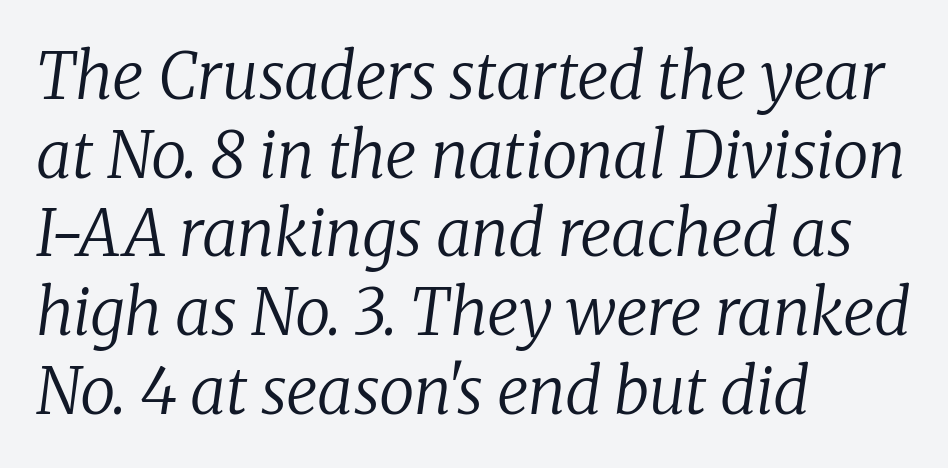
The font sits on the lighter half of the weight spectrum, regular included. Unmarked baselines from the first word to the last. Left-aligned paragraph, ragged on the right. Here the glyphs are tracked normally, forming tight word shapes. The rendering applies a slant to the glyphs.
